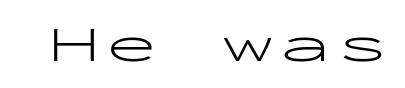
The image shows 51 px light, wide sans-serif type, upright, monospaced; set not underlined; low stroke contrast and a medium x-height.
